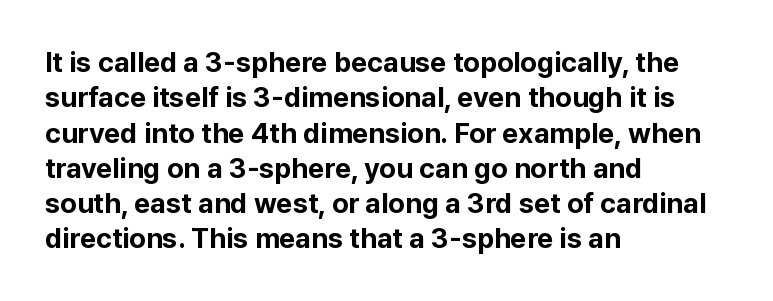
{"serif": "no", "italic": "no", "bold": "yes", "weight": "bold", "width": "normal", "stroke_contrast": "low", "x_height": "medium", "monospaced": "no", "underline": "no", "align": "left", "line_spacing": "normal", "line_spacing_ratio": 1.26, "letter_spacing": "normal", "letter_spacing_em": 0.0, "glyph_px": 28}
